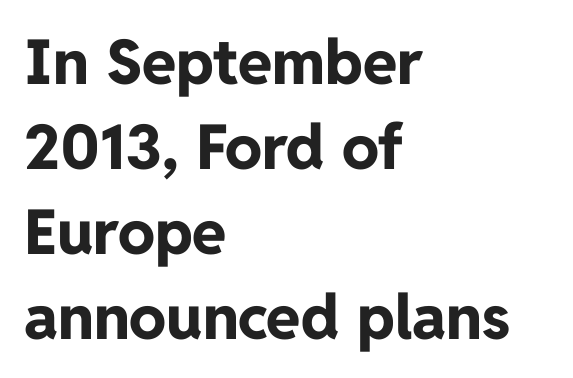
Q: Is the text bold? A: Yes.
Q: Is the text italic (slanted)? A: No, it is upright.
Q: Is the typeface a serif or a sans-serif typeface? A: Sans-serif.
Q: Is the text underlined? A: No.
Q: How is the paragraph aligned? A: Left-aligned.
Q: Is the spacing between letters normal or unusually wide? A: Normal.
Q: Is the spacing between lines tight, normal or loose? A: Normal.
Q: Width (condensed, normal, or wide)? A: Normal.
Q: Stroke contrast? A: Low.
Q: x-height? A: Medium.
Q: Monospaced? A: No.
